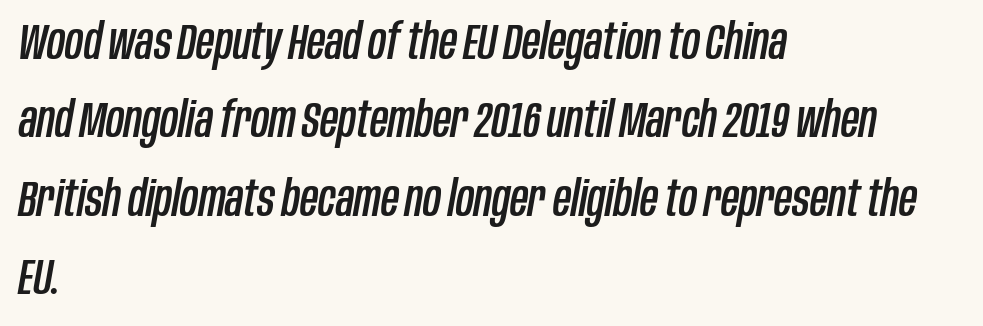
The lines are quadded left. In terms of letterspacing, this is plain default setting. Here the designer chose a conventional face with non-uniform glyph widths. Leading: standard. Does the lettering tilt? It does — this is italic. Words float on clear page, feet unadorned.
